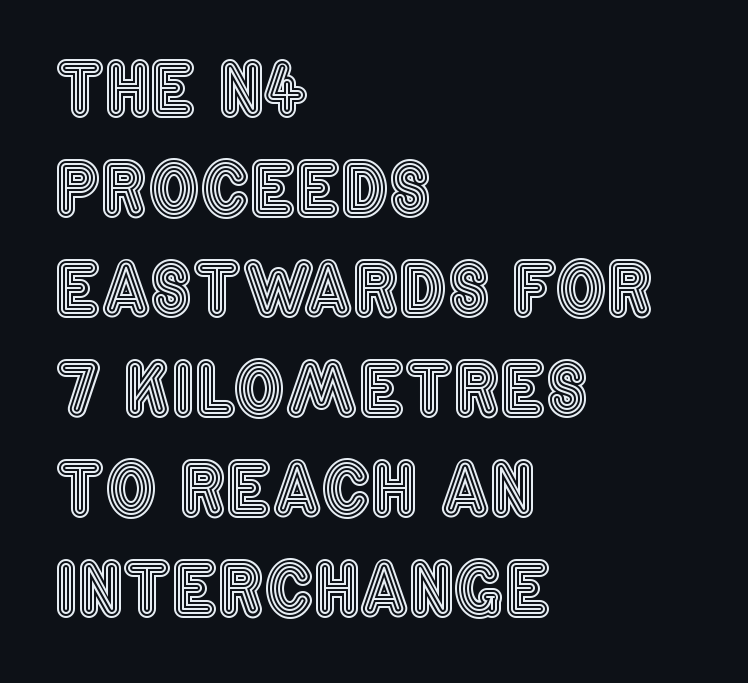
Q: Is the text italic (slanted)? A: No, it is upright.
Q: Is the text underlined? A: No.
Q: How is the paragraph aligned? A: Left-aligned.
Q: Is the spacing between letters normal or unusually wide? A: Normal.
Q: Is the spacing between lines tight, normal or loose? A: Normal.
Q: Width (condensed, normal, or wide)? A: Condensed.
Q: x-height? A: Large.
Q: Monospaced? A: No.
